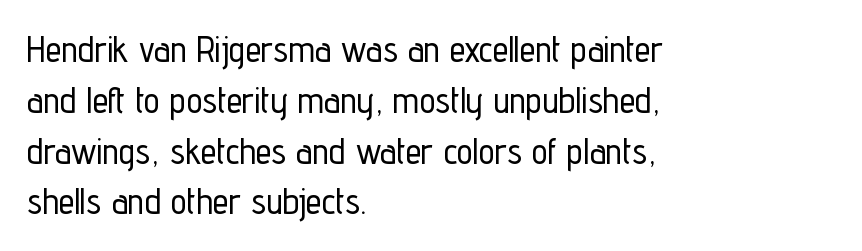
The image shows 36 px condensed sans-serif type, upright; set left-aligned, normal line spacing (1.41x), normal letter spacing, not underlined; low stroke contrast and a medium x-height.
